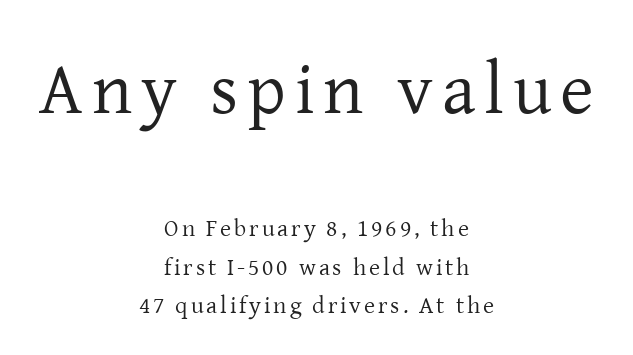
No letter is thick-stroked: the sample isn't bold. You can tell it's not italic because the verticals are truly vertical. Glance below the letters and you will spot only blank space. Compared with a flush-left layout, this one balances lines on the center instead.
